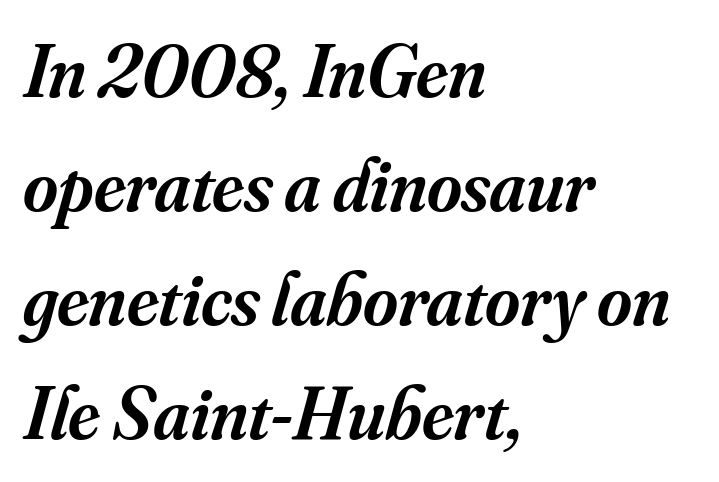
{"serif": "yes", "italic": "yes", "lean": "right", "slant_degrees": 16, "bold": "semi", "weight": "semibold", "width": "normal", "stroke_contrast": "medium", "x_height": "small", "monospaced": "no", "underline": "no", "align": "left", "line_spacing": "normal", "line_spacing_ratio": 1.52, "letter_spacing": "normal", "letter_spacing_em": 0.0, "glyph_px": 75}
